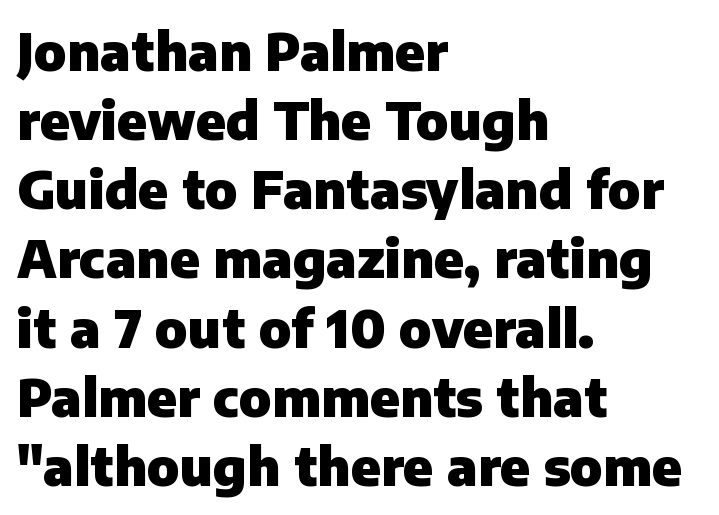
{"serif": "no", "italic": "no", "bold": "yes", "weight": "heavy", "width": "normal", "stroke_contrast": "low", "x_height": "medium", "monospaced": "no", "underline": "no", "align": "left", "line_spacing": "normal", "line_spacing_ratio": 1.33, "letter_spacing": "normal", "letter_spacing_em": 0.0, "glyph_px": 52}
